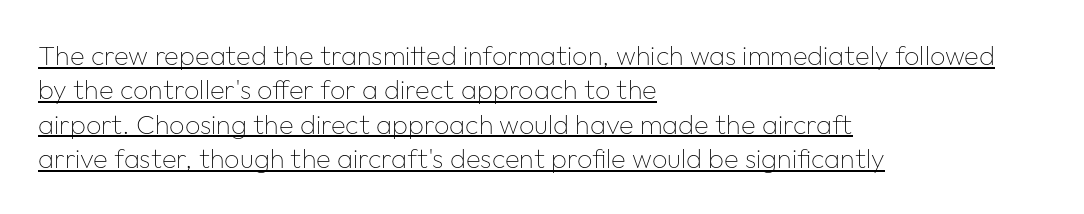
No italicization has been applied; the sample stays upright. This sample is left-justified, so line endings fall wherever the words run out. Whoever set this chose a conventional vertical rhythm. Weight class: somewhere from thin through regular.
